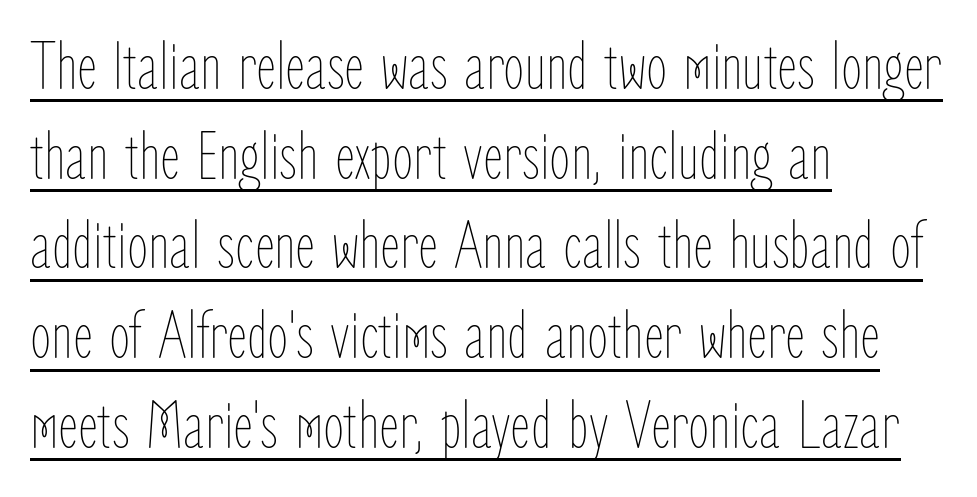
Q: Is the text bold? A: No.
Q: Is the text italic (slanted)? A: No, it is upright.
Q: Is the text underlined? A: Yes.
Q: How is the paragraph aligned? A: Left-aligned.
Q: Is the spacing between letters normal or unusually wide? A: Normal.
Q: Is the spacing between lines tight, normal or loose? A: Normal.
Q: Width (condensed, normal, or wide)? A: Condensed.
Q: Stroke contrast? A: Low.
Q: x-height? A: Medium.
Q: Monospaced? A: No.
